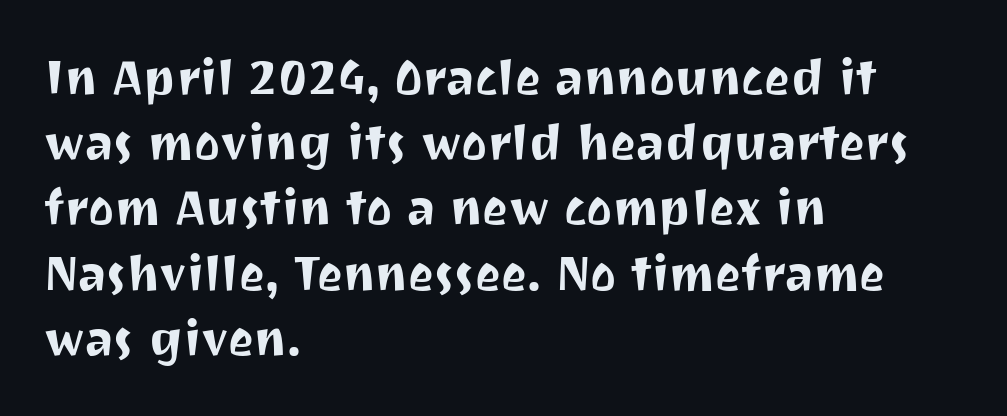
{"serif": "no", "italic": "no", "width": "normal", "stroke_contrast": "medium", "x_height": "medium", "monospaced": "no", "underline": "no", "align": "left", "line_spacing": "normal", "line_spacing_ratio": 1.33, "letter_spacing": "normal", "letter_spacing_em": 0.0, "glyph_px": 49}
